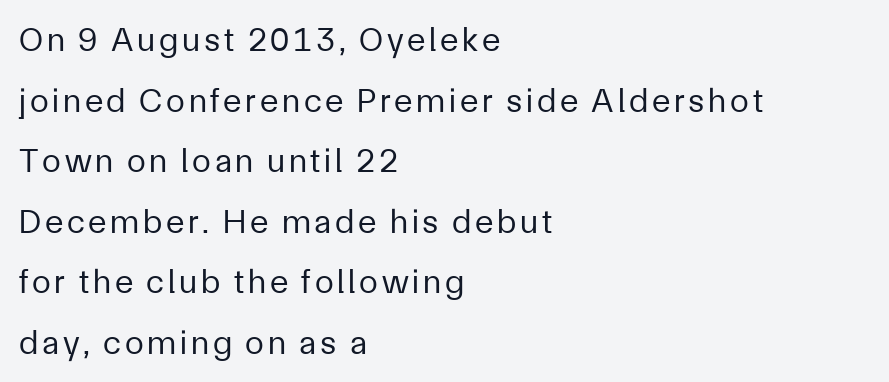
Q: Is the text bold? A: No.
Q: Is the text italic (slanted)? A: No, it is upright.
Q: Is the typeface a serif or a sans-serif typeface? A: Sans-serif.
Q: Is the text underlined? A: No.
Q: How is the paragraph aligned? A: Left-aligned.
Q: Width (condensed, normal, or wide)? A: Normal.
Q: Stroke contrast? A: Low.
Q: x-height? A: Medium.
Q: Monospaced? A: No.
